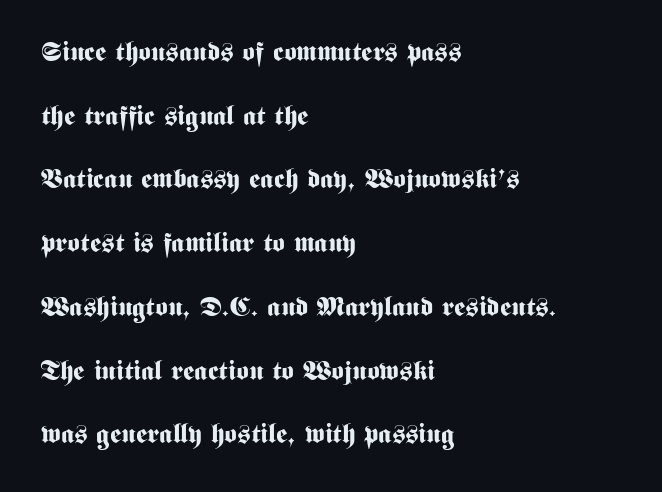
Q: Is the text bold? A: Yes.
Q: Is the text italic (slanted)? A: No, it is upright.
Q: Is the text underlined? A: No.
Q: How is the paragraph aligned? A: Left-aligned.
Q: Is the spacing between letters normal or unusually wide? A: Normal.
Q: Is the spacing between lines tight, normal or loose? A: Loose.
